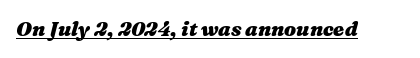
This rendering leaves character spacing at its baseline value. I'd describe the lettering as bold — thick and assertive. Each line of the rendering has a horizontal stroke beneath the glyphs. The lettering tilts uniformly, giving the passage an italic look.
